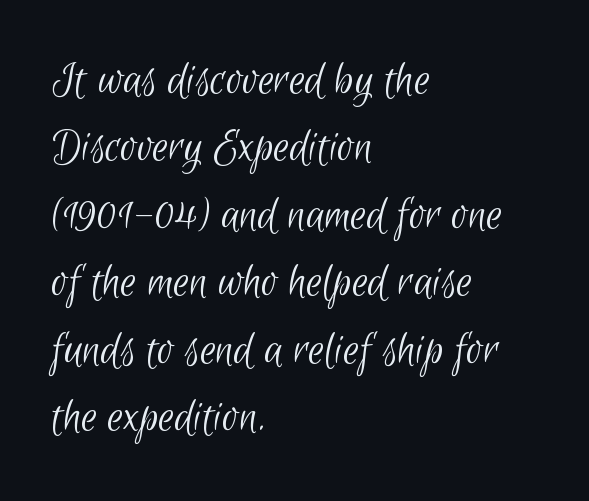
{"serif": "no", "bold": "no", "weight": "light", "width": "condensed", "stroke_contrast": "low", "x_height": "small", "monospaced": "no", "underline": "no", "align": "left", "line_spacing": "normal", "line_spacing_ratio": 1.35, "letter_spacing": "normal", "letter_spacing_em": 0.0, "glyph_px": 50}
